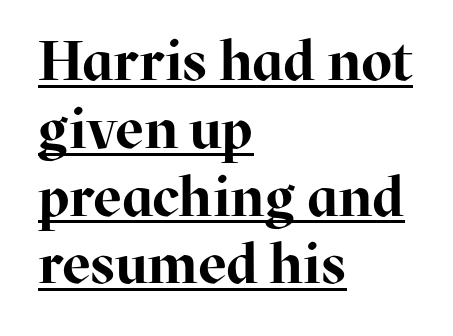
{"serif": "yes", "italic": "no", "bold": "yes", "weight": "bold", "width": "normal", "stroke_contrast": "high", "x_height": "medium", "monospaced": "no", "underline": "yes", "align": "left", "line_spacing_ratio": 1.21, "letter_spacing": "normal", "letter_spacing_em": 0.0, "glyph_px": 56}
